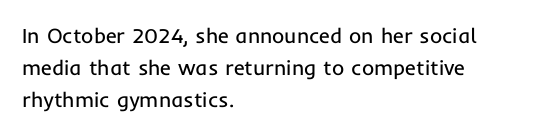
Vertical strokes here are truly vertical. The paragraph has a hard left edge and a soft right edge. The rendering uses a moderate line-height, typical for paragraphs. The cut favours lightness, reaching ordinary text weight at its darkest.
